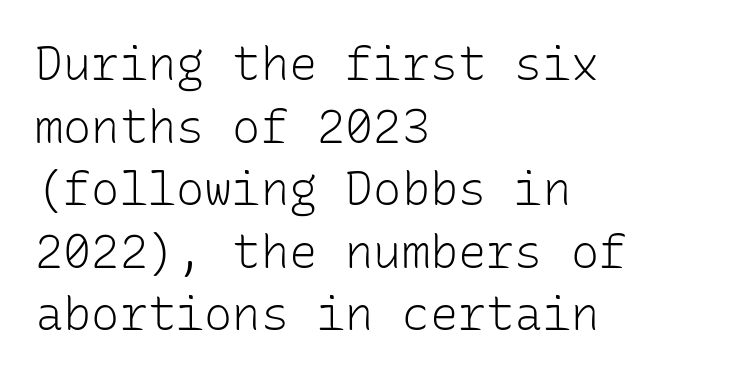
{"serif": "no", "italic": "no", "bold": "no", "weight": "light", "width": "normal", "stroke_contrast": "low", "x_height": "medium", "monospaced": "yes", "underline": "no", "align": "left", "line_spacing": "normal", "line_spacing_ratio": 1.33, "letter_spacing": "normal", "letter_spacing_em": 0.0, "glyph_px": 47}
